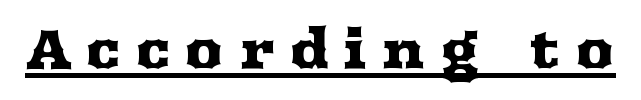
The image shows 54 px wide serif type, upright; set unusually wide letter spacing (+0.26 em), underlined; medium stroke contrast and a medium x-height.
